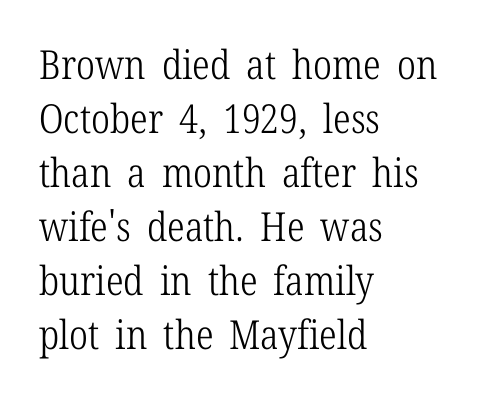
{"serif": "yes", "italic": "no", "bold": "no", "weight": "light", "width": "condensed", "stroke_contrast": "low", "x_height": "medium", "monospaced": "no", "underline": "no", "align": "left", "line_spacing": "normal", "line_spacing_ratio": 1.35, "letter_spacing": "normal", "letter_spacing_em": 0.0, "glyph_px": 40}
